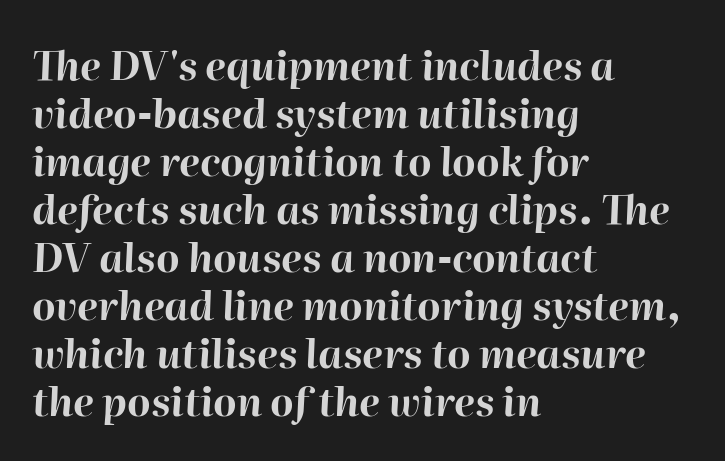
Do the characters align in a grid? No, the font is proportional. There is no visible air inserted between adjacent glyphs. Is the type bold? Yes — the strokes are clearly thick and heavy. Reading down the block, your eye returns to a fixed left position each line.
